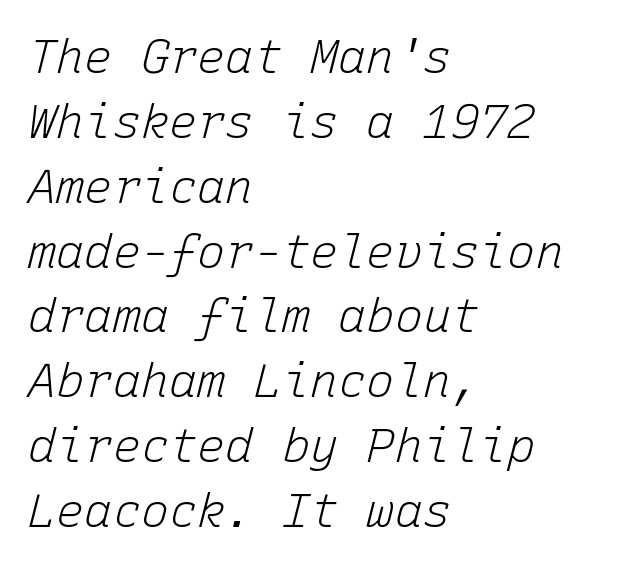
Q: Is the text bold? A: No.
Q: Is the text italic (slanted)? A: Yes, it leans right by about 15 degrees.
Q: Is the text underlined? A: No.
Q: How is the paragraph aligned? A: Left-aligned.
Q: Is the spacing between letters normal or unusually wide? A: Normal.
Q: Is the spacing between lines tight, normal or loose? A: Normal.
Q: Width (condensed, normal, or wide)? A: Normal.
Q: Stroke contrast? A: Low.
Q: x-height? A: Medium.
Q: Monospaced? A: Yes.
